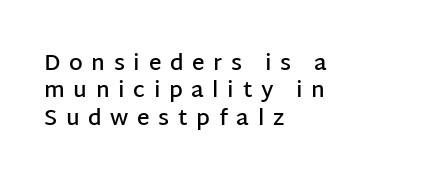
{"italic": "no", "bold": "semi", "underline": "no", "align": "left", "line_spacing_ratio": 1.24, "letter_spacing": "wide", "letter_spacing_em": 0.39, "glyph_px": 22}
